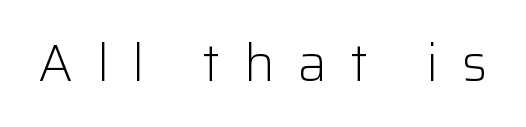
The image shows 51 px light sans-serif type, upright; set unusually wide letter spacing (+0.46 em), not underlined; low stroke contrast and a medium x-height.
